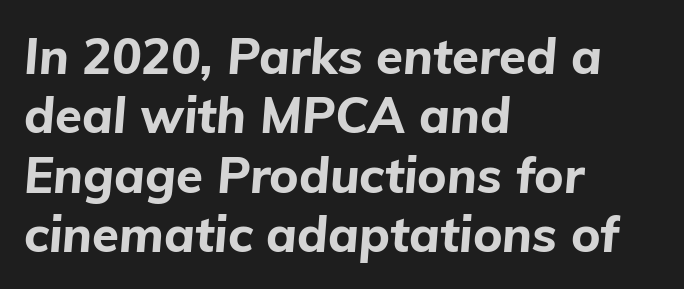
{"italic": "yes", "lean": "right", "slant_degrees": 5, "bold": "yes", "weight": "bold", "width": "normal", "stroke_contrast": "low", "x_height": "medium", "monospaced": "no", "underline": "no", "align": "left", "line_spacing_ratio": 1.21, "letter_spacing": "normal", "letter_spacing_em": 0.0, "glyph_px": 49}
